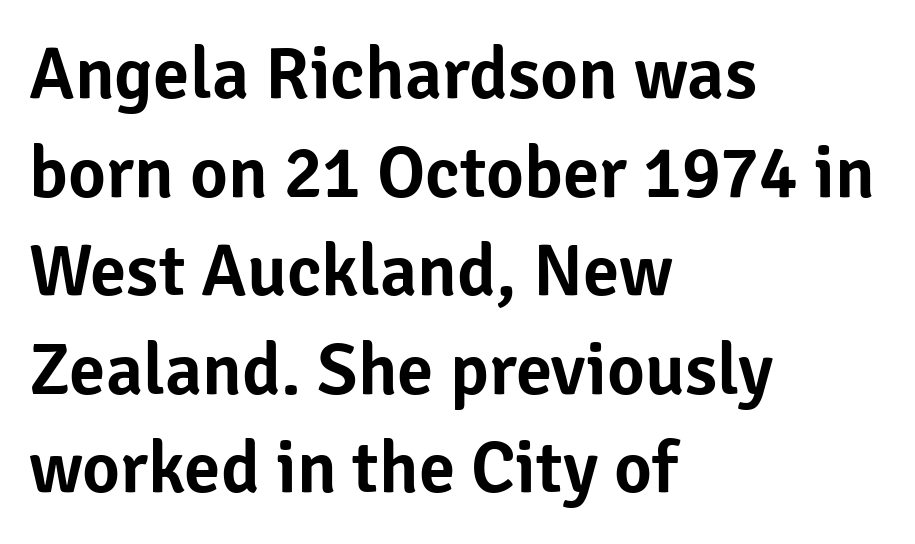
The image shows 73 px sans-serif type, upright; set left-aligned, normal line spacing (1.35x), normal letter spacing, not underlined; low stroke contrast and a medium x-height.
